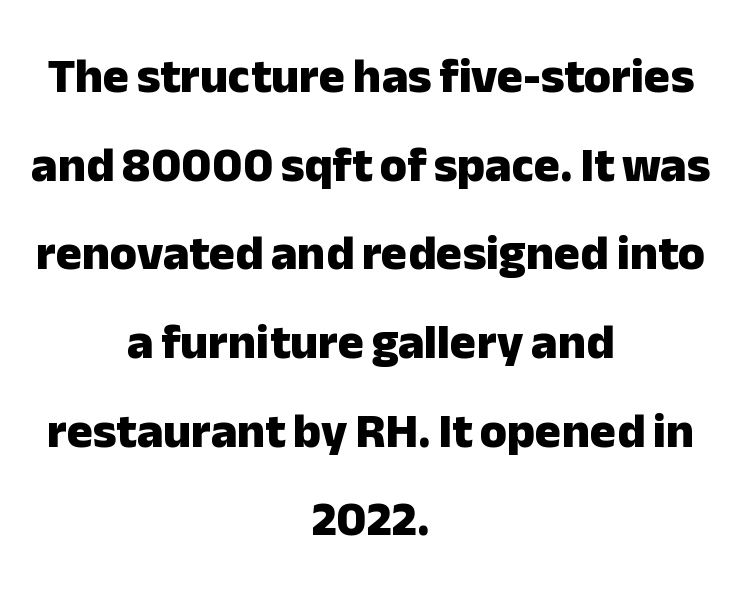
This is the regular roman posture of the typeface. Are there feet on the stems? There aren't — it's a sans. The font is running at its bold setting. The zone under the glyphs is completely vacant. Note the varied advance widths — an 'i' is clearly narrower than an 'm'.
